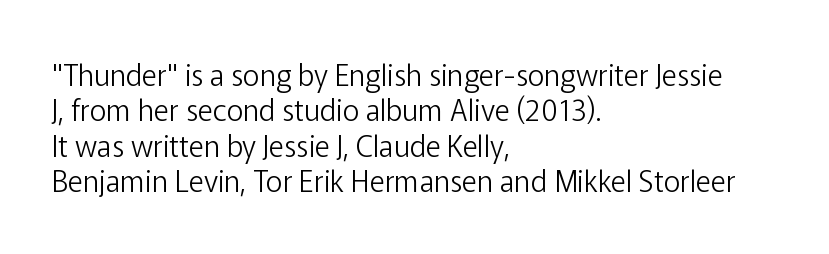
Q: Is the text bold? A: No.
Q: Is the text italic (slanted)? A: No, it is upright.
Q: Is the typeface a serif or a sans-serif typeface? A: Sans-serif.
Q: Is the text underlined? A: No.
Q: How is the paragraph aligned? A: Left-aligned.
Q: Is the spacing between letters normal or unusually wide? A: Normal.
Q: Width (condensed, normal, or wide)? A: Normal.
Q: Stroke contrast? A: Low.
Q: x-height? A: Medium.
Q: Monospaced? A: No.
